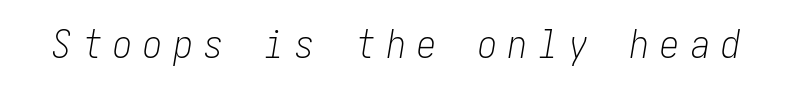
Check under the words: just untouched page. Weight: not bold — regular or lighter. If you drew a line through each stem, it would be angled. Look at the tracking — it's clearly loosened, letters drifting apart.
